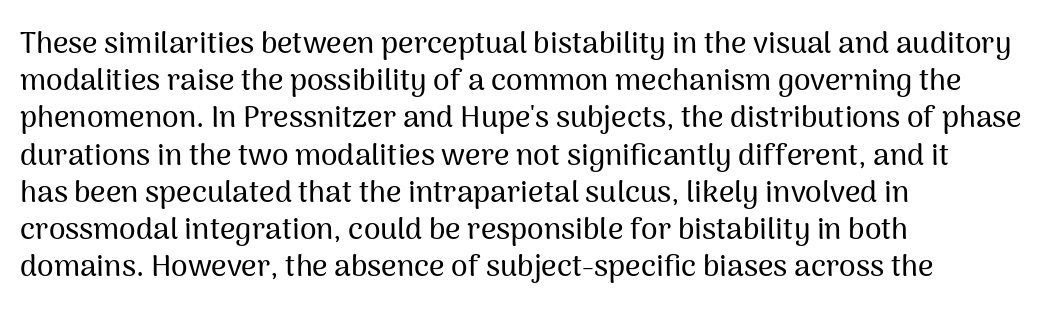
Letters rest on an invisible, unmarked baseline. Tracking value appears to be zero — textbook default spacing. This sample has the flowing, uneven cadence of proportional lettering. The rag falls on the right side of this text block. The type family on display is of the sans-serif kind.
